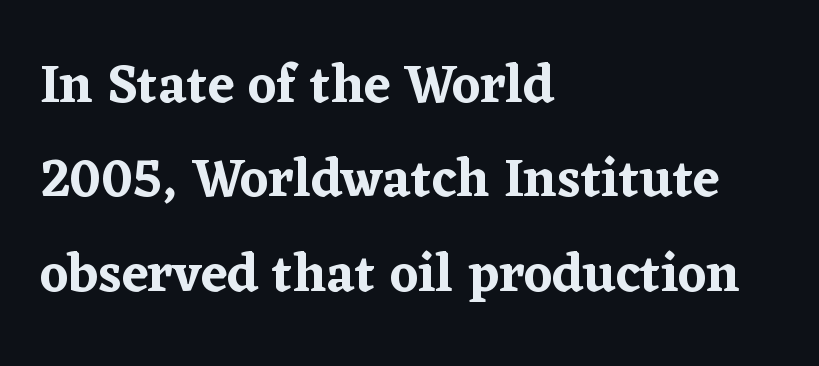
{"serif": "yes", "italic": "no", "width": "normal", "stroke_contrast": "low", "x_height": "medium", "monospaced": "no", "underline": "no", "align": "left", "line_spacing_ratio": 1.75, "letter_spacing": "normal", "letter_spacing_em": 0.0, "glyph_px": 54}
